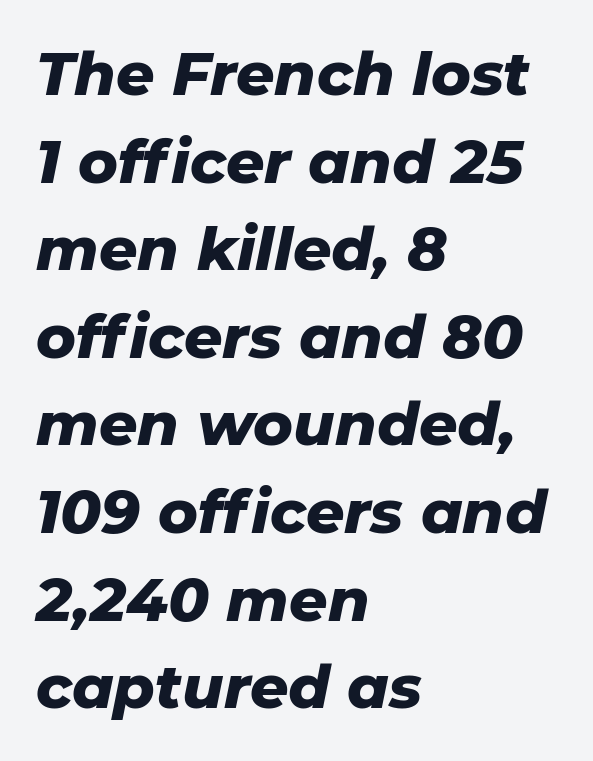
Does the leading feel generous? No, just average. Is the block centered? No — it sits flush against the left margin. How are the letters spaced? Ordinarily, with no added tracking. The typography opts for an oblique posture over an upright one. The font is running at its bold setting.
